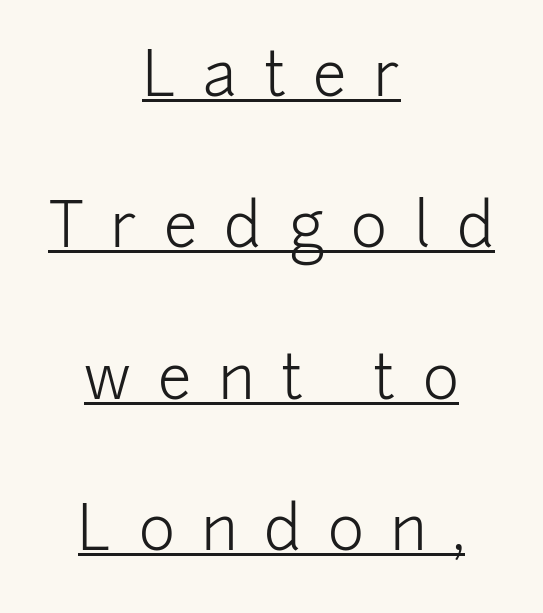
The image shows 61 px light sans-serif type, upright; set centered, loose line spacing (2.48x), unusually wide letter spacing (+0.44 em), underlined; low stroke contrast and a medium x-height.
